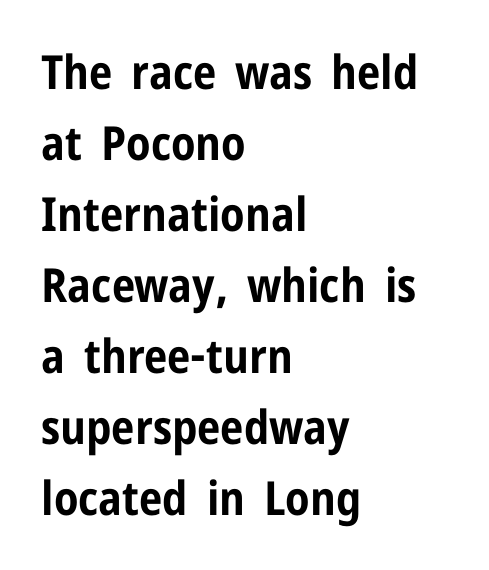
Q: Is the text bold? A: Yes.
Q: Is the text italic (slanted)? A: No, it is upright.
Q: Is the typeface a serif or a sans-serif typeface? A: Sans-serif.
Q: Is the text underlined? A: No.
Q: How is the paragraph aligned? A: Left-aligned.
Q: Is the spacing between letters normal or unusually wide? A: Normal.
Q: Is the spacing between lines tight, normal or loose? A: Normal.
Q: Width (condensed, normal, or wide)? A: Condensed.
Q: Stroke contrast? A: Low.
Q: x-height? A: Medium.
Q: Monospaced? A: No.
